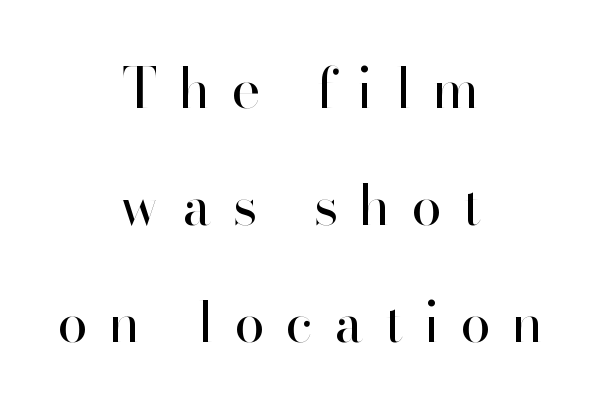
Q: Is the text bold? A: No.
Q: Is the text italic (slanted)? A: No, it is upright.
Q: Is the typeface a serif or a sans-serif typeface? A: Sans-serif.
Q: Is the text underlined? A: No.
Q: How is the paragraph aligned? A: Centered.
Q: Is the spacing between letters normal or unusually wide? A: Unusually wide.
Q: Is the spacing between lines tight, normal or loose? A: Loose.
Q: Width (condensed, normal, or wide)? A: Normal.
Q: Stroke contrast? A: High.
Q: x-height? A: Small.
Q: Monospaced? A: No.
